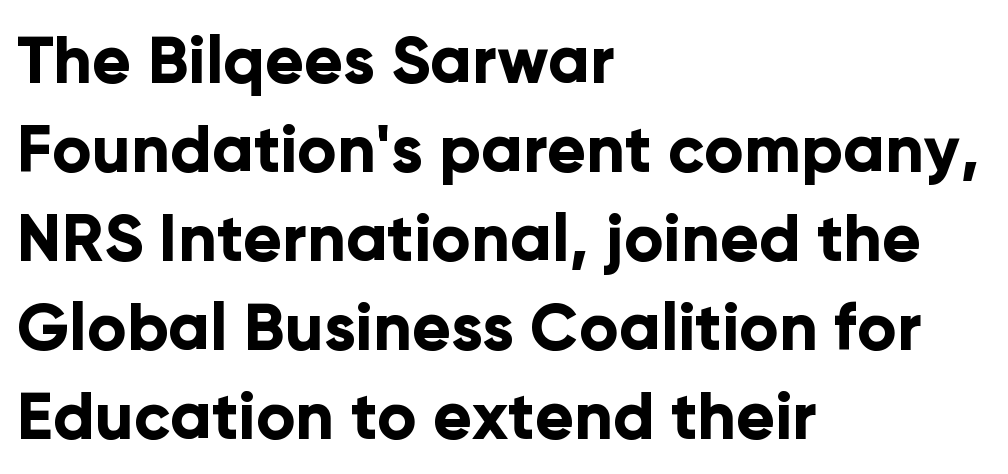
Q: Is the text bold? A: Yes.
Q: Is the text italic (slanted)? A: No, it is upright.
Q: Is the typeface a serif or a sans-serif typeface? A: Sans-serif.
Q: Is the text underlined? A: No.
Q: How is the paragraph aligned? A: Left-aligned.
Q: Is the spacing between letters normal or unusually wide? A: Normal.
Q: Is the spacing between lines tight, normal or loose? A: Normal.
Q: Width (condensed, normal, or wide)? A: Normal.
Q: Stroke contrast? A: Low.
Q: x-height? A: Medium.
Q: Monospaced? A: No.
